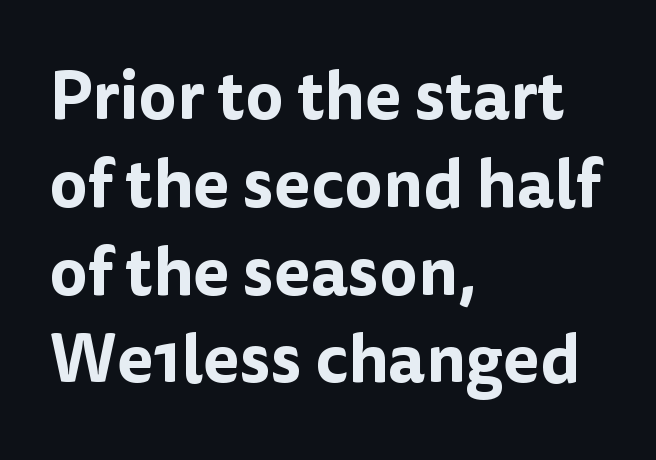
The lines sit at an ordinary, default distance from one another. There is no visible air inserted between adjacent glyphs. Looks like regular typesetting: each glyph gets only the width it needs. Words float on clear page, feet unadorned.
